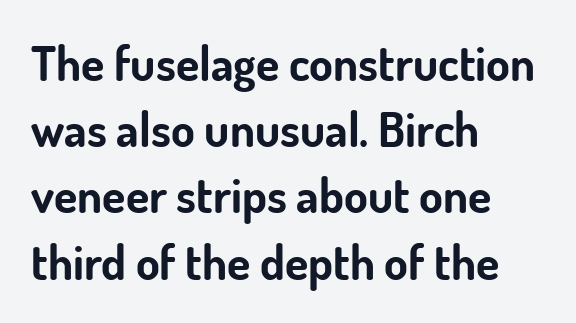
Weight: bold. One-word summary of the alignment: left. The rendering shows plain stroke endings on the letterforms — a sans-serif design. Designer's note — italics off, roman on. The face used here is rendered with its standard letterfit.
